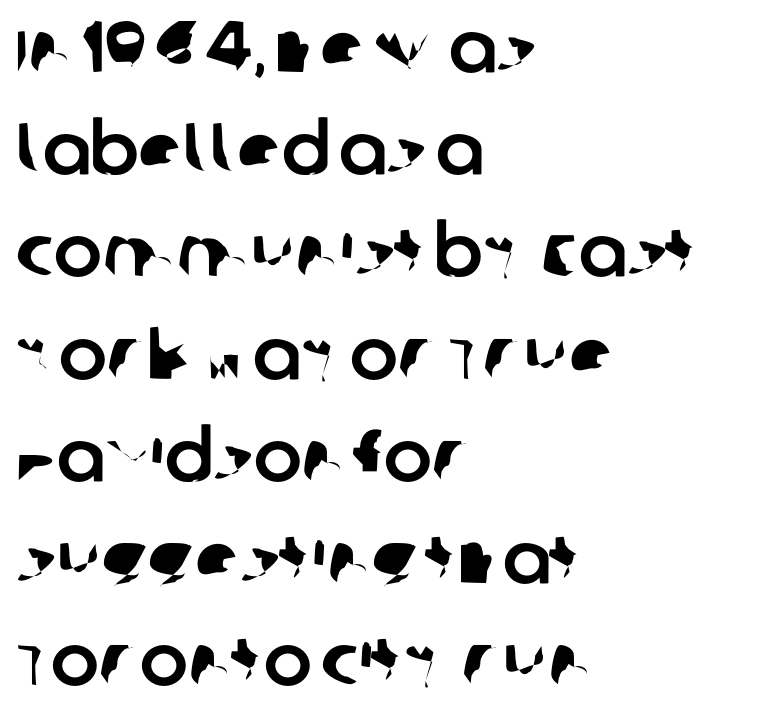
Q: Is the typeface a serif or a sans-serif typeface? A: Sans-serif.
Q: Is the text underlined? A: No.
Q: How is the paragraph aligned? A: Left-aligned.
Q: Is the spacing between letters normal or unusually wide? A: Normal.
Q: Is the spacing between lines tight, normal or loose? A: Normal.
Q: Width (condensed, normal, or wide)? A: Normal.
Q: Stroke contrast? A: Low.
Q: x-height? A: Large.
Q: Monospaced? A: No.
